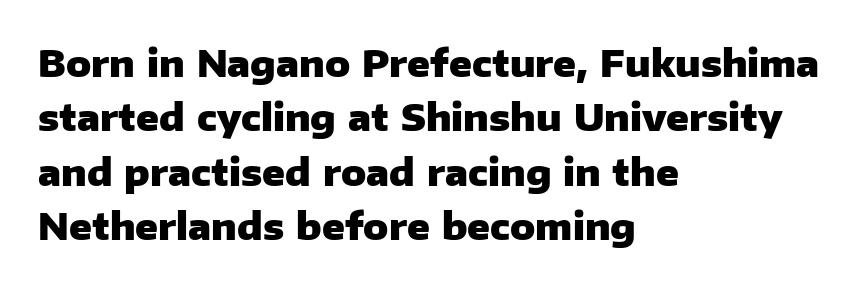
Every letter is thick-stroked: bold, no question. Think of a printed novel: that variable character pitch is what you see here. Is the letter spacing exaggerated? No — it looks like the ordinary default. A typesetter would label this face a sans. Normally led — the rows are evenly, conventionally spaced.
